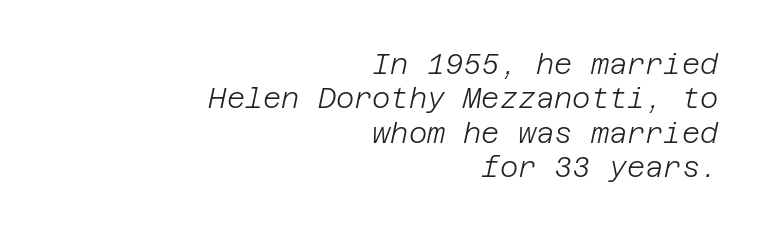
{"italic": "yes", "lean": "right", "slant_degrees": 12, "bold": "no", "weight": "light", "width": "normal", "stroke_contrast": "low", "x_height": "large", "underline": "no", "align": "right", "line_spacing_ratio": 1.23, "letter_spacing": "normal", "letter_spacing_em": 0.0, "glyph_px": 28}
